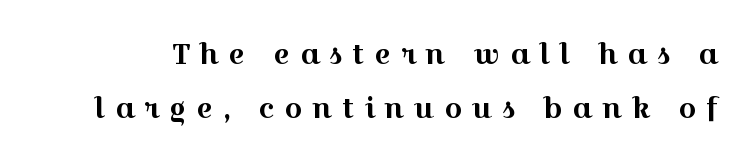
Q: Is the text italic (slanted)? A: No, it is upright.
Q: Is the typeface a serif or a sans-serif typeface? A: Serif.
Q: Is the text underlined? A: No.
Q: Is the spacing between letters normal or unusually wide? A: Unusually wide.
Q: Is the spacing between lines tight, normal or loose? A: Loose.
Q: Width (condensed, normal, or wide)? A: Wide.
Q: x-height? A: Medium.
Q: Monospaced? A: No.
